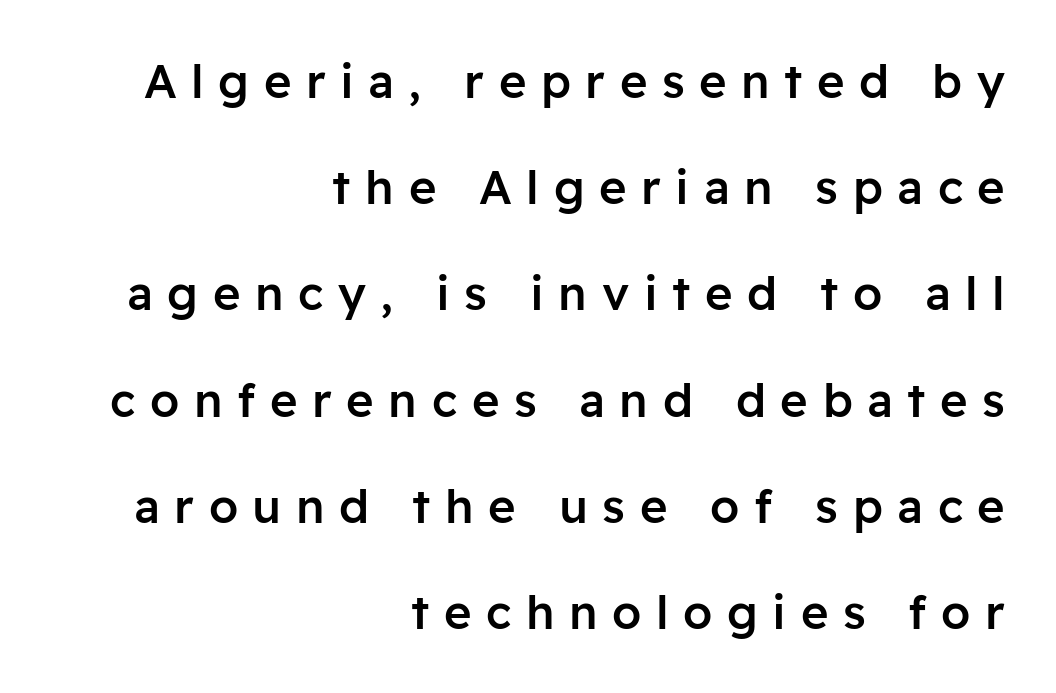
The image shows 47 px semibold sans-serif type, upright; set right-aligned, loose line spacing (2.26x), unusually wide letter spacing (+0.31 em), not underlined; low stroke contrast and a medium x-height.
